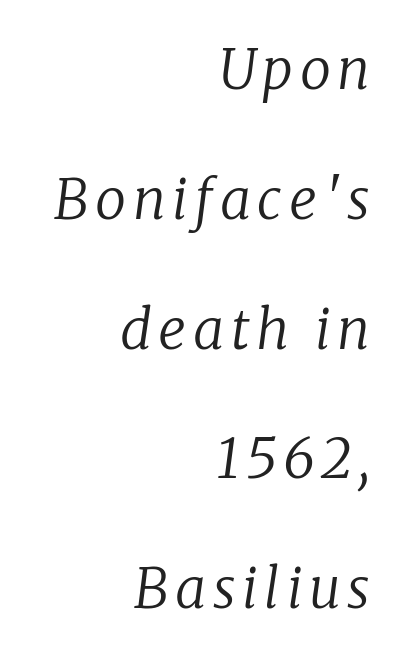
The image shows 55 px regular-weight serif type, italic (leaning right); set right-aligned, loose line spacing (2.36x), not underlined; low stroke contrast and a medium x-height.
